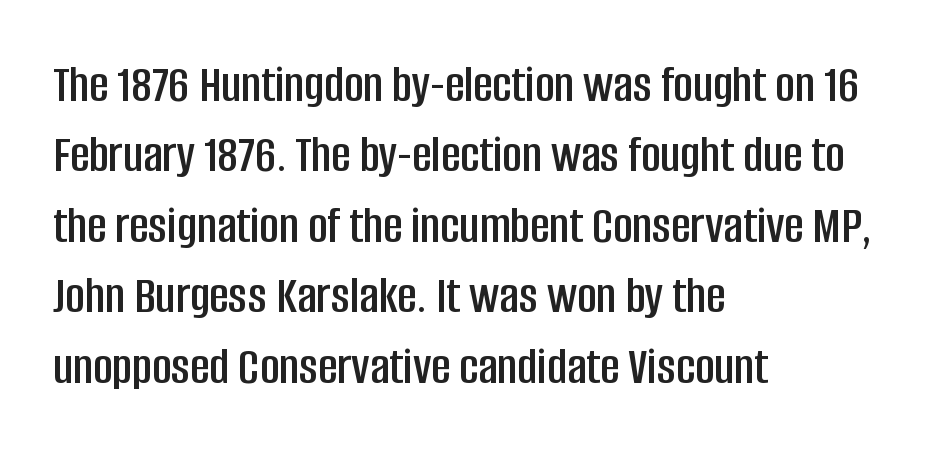
The image shows 53 px condensed sans-serif type, upright; set left-aligned, normal line spacing (1.33x), normal letter spacing, not underlined; low stroke contrast and a large x-height.
